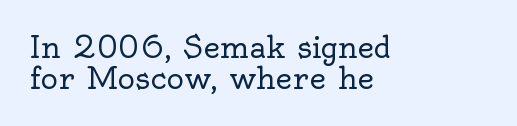
Does the lettering tilt? It doesn't — this is upright. Look at the tracking — it's just the regular setting, nothing added. Line starts are locked; line ends wander. If you measured baseline to baseline, you'd find a short distance. The letters carry serifs — small finishing strokes at the ends of their stems.
